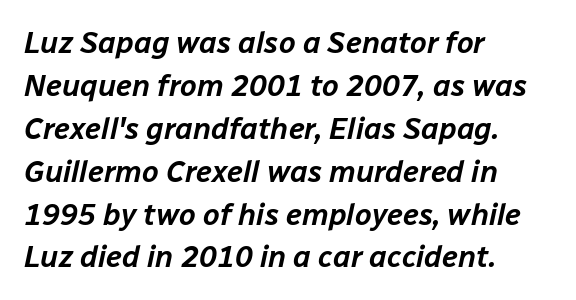
{"italic": "yes", "lean": "right", "slant_degrees": 12, "width": "normal", "stroke_contrast": "low", "x_height": "medium", "monospaced": "no", "underline": "no", "align": "left", "line_spacing": "normal", "line_spacing_ratio": 1.43, "letter_spacing": "normal", "letter_spacing_em": 0.0, "glyph_px": 30}
